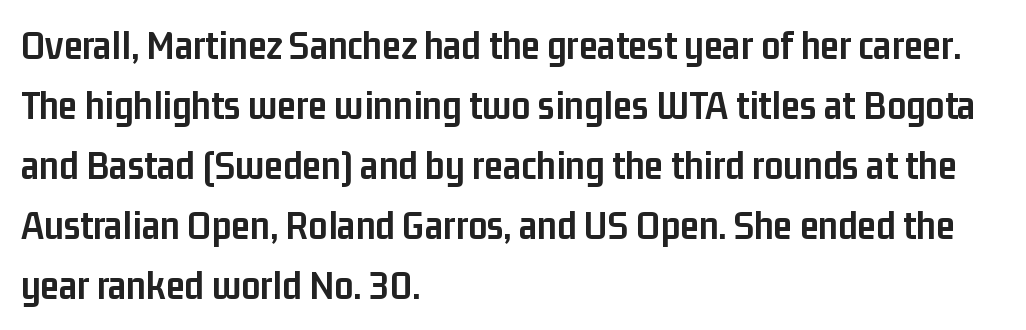
Q: Is the text bold? A: Yes.
Q: Is the text italic (slanted)? A: No, it is upright.
Q: Is the typeface a serif or a sans-serif typeface? A: Sans-serif.
Q: Is the text underlined? A: No.
Q: How is the paragraph aligned? A: Left-aligned.
Q: Is the spacing between letters normal or unusually wide? A: Normal.
Q: Is the spacing between lines tight, normal or loose? A: Normal.
Q: Width (condensed, normal, or wide)? A: Condensed.
Q: Stroke contrast? A: Low.
Q: x-height? A: Medium.
Q: Monospaced? A: No.
